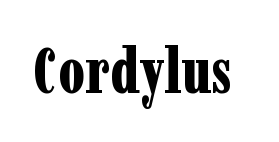
Short note: letters normally spaced. Has an underline been added? It has not. The passage shown is typeset with a serif family. You could not count columns in this text — the font is proportionally spaced. Strokes here are thick enough to call this a true bold. Is there any slant? The stems are plumb.
